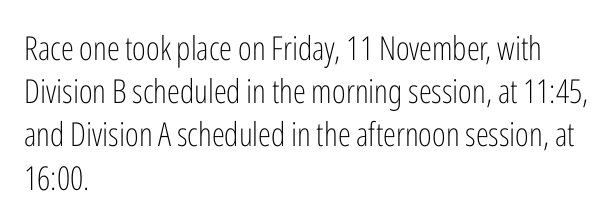
{"serif": "no", "italic": "no", "bold": "no", "weight": "light", "width": "condensed", "stroke_contrast": "low", "x_height": "medium", "monospaced": "no", "underline": "no", "align": "left", "line_spacing": "normal", "line_spacing_ratio": 1.31, "letter_spacing": "normal", "letter_spacing_em": 0.0, "glyph_px": 33}
